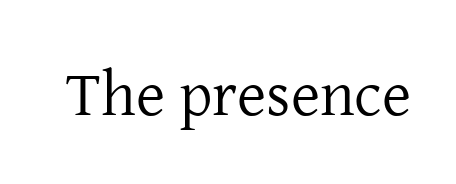
Q: Is the text bold? A: No.
Q: Is the text italic (slanted)? A: No, it is upright.
Q: Is the typeface a serif or a sans-serif typeface? A: Serif.
Q: Is the text underlined? A: No.
Q: Is the spacing between letters normal or unusually wide? A: Normal.
Q: Width (condensed, normal, or wide)? A: Normal.
Q: Stroke contrast? A: Low.
Q: x-height? A: Medium.
Q: Monospaced? A: No.
